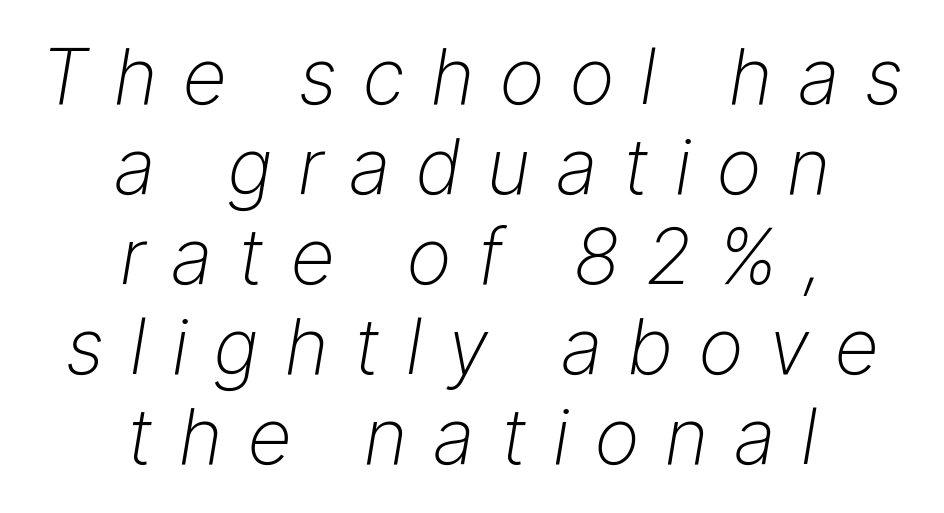
Q: Is the text bold? A: No.
Q: Is the text italic (slanted)? A: Yes, it leans right by about 9 degrees.
Q: Is the text underlined? A: No.
Q: How is the paragraph aligned? A: Centered.
Q: Is the spacing between letters normal or unusually wide? A: Unusually wide.
Q: Width (condensed, normal, or wide)? A: Normal.
Q: Stroke contrast? A: Low.
Q: x-height? A: Medium.
Q: Monospaced? A: No.
